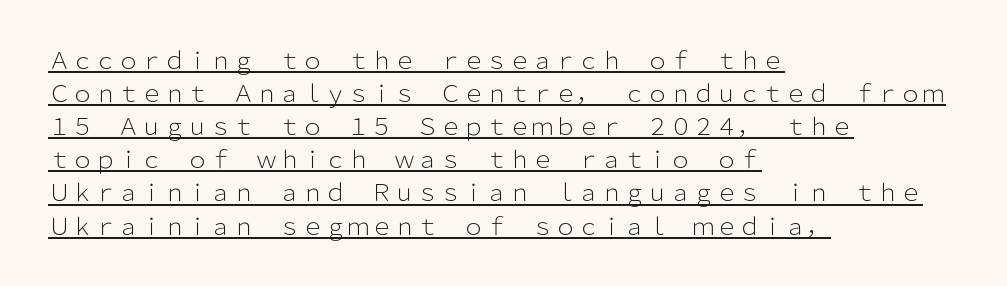
Q: Is the text bold? A: No.
Q: Is the text italic (slanted)? A: No, it is upright.
Q: Is the text underlined? A: Yes.
Q: How is the paragraph aligned? A: Left-aligned.
Q: Is the spacing between letters normal or unusually wide? A: Normal.
Q: Is the spacing between lines tight, normal or loose? A: Normal.
